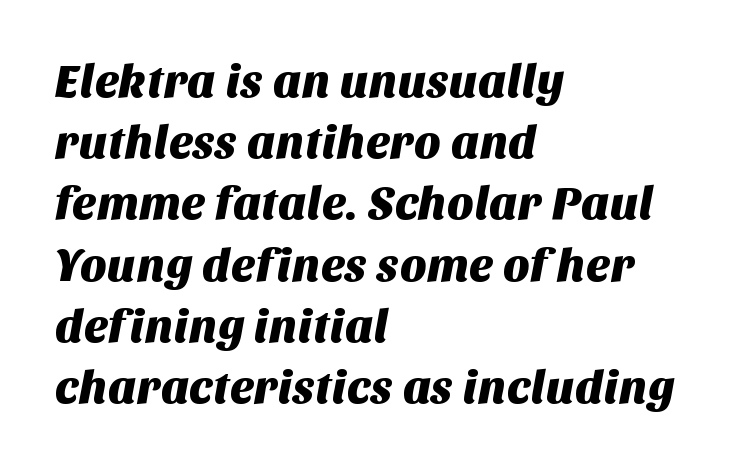
Think of a printed novel: that variable character pitch is what you see here. Tracking here is standard; glyphs follow each other at the usual distance. Layout note: lines flush left. Vertical spacing — default. Each letter's strokes conclude bluntly, with no projecting serifs.
